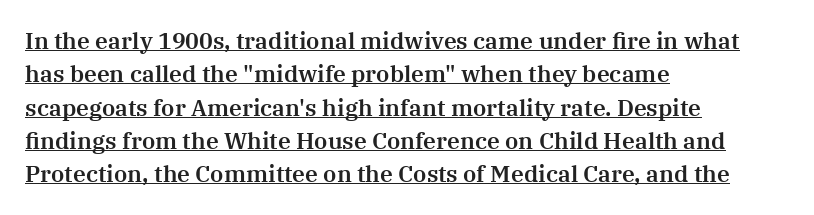
{"italic": "no", "underline": "yes", "align": "left", "line_spacing": "normal", "line_spacing_ratio": 1.45, "letter_spacing": "normal", "letter_spacing_em": 0.0, "glyph_px": 23}
